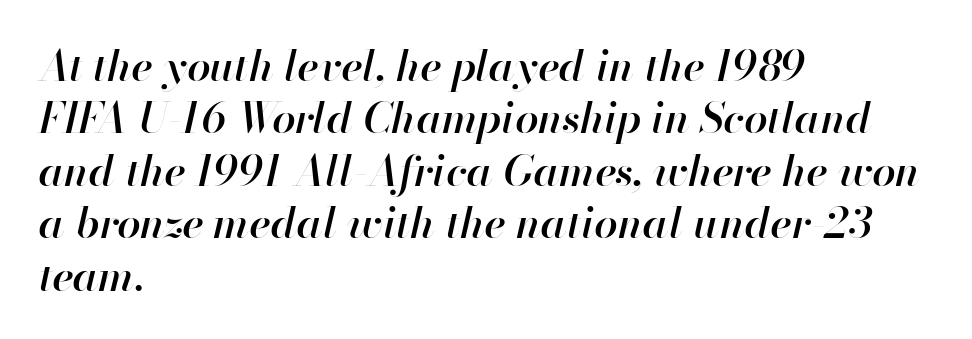
The image shows 42 px semibold type, italic (leaning right); set left-aligned, normal line spacing (1.25x), normal letter spacing, not underlined; high stroke contrast and a small x-height.
